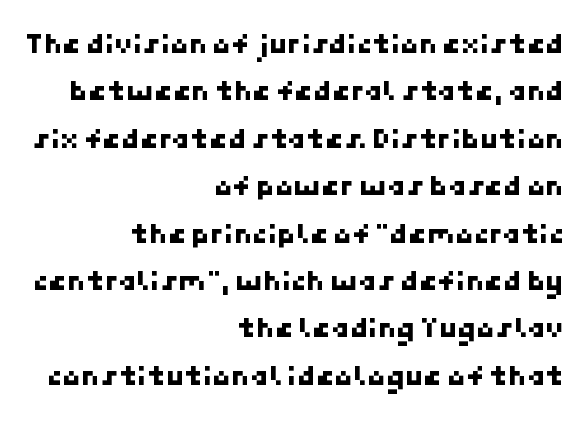
{"serif": "no", "width": "normal", "stroke_contrast": "low", "x_height": "medium", "underline": "no", "align": "right", "line_spacing": "normal", "line_spacing_ratio": 1.58, "letter_spacing": "normal", "letter_spacing_em": 0.0, "glyph_px": 30}
